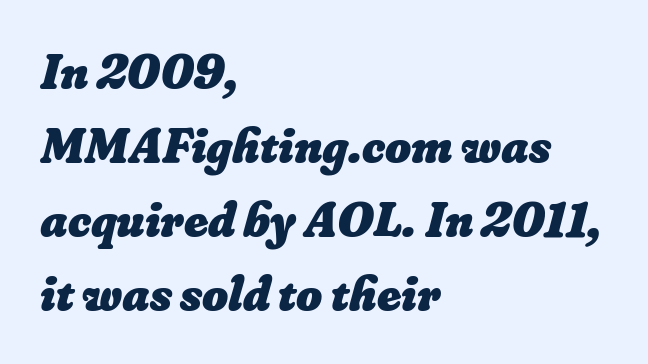
The image shows 50 px heavy type; set left-aligned, normal line spacing (1.48x), normal letter spacing, not underlined; low stroke contrast and a small x-height.
